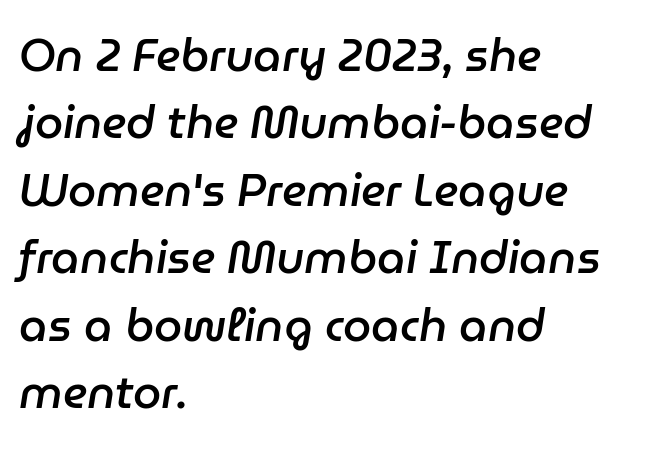
Q: Is the text bold? A: Semi-bold.
Q: Is the text italic (slanted)? A: Yes, it leans right by about 9 degrees.
Q: Is the text underlined? A: No.
Q: How is the paragraph aligned? A: Left-aligned.
Q: Is the spacing between letters normal or unusually wide? A: Normal.
Q: Is the spacing between lines tight, normal or loose? A: Normal.
Q: Width (condensed, normal, or wide)? A: Normal.
Q: Stroke contrast? A: Low.
Q: x-height? A: Medium.
Q: Monospaced? A: No.
